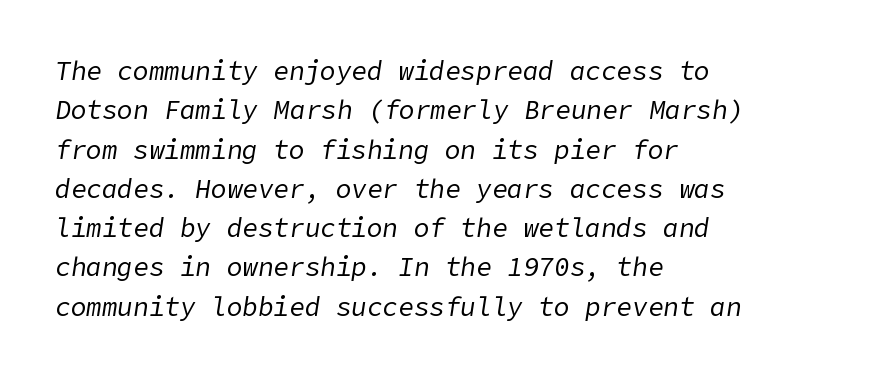
Q: Is the text bold? A: No.
Q: Is the text italic (slanted)? A: Yes, it leans right by about 9 degrees.
Q: Is the text underlined? A: No.
Q: How is the paragraph aligned? A: Left-aligned.
Q: Is the spacing between letters normal or unusually wide? A: Normal.
Q: Is the spacing between lines tight, normal or loose? A: Normal.
